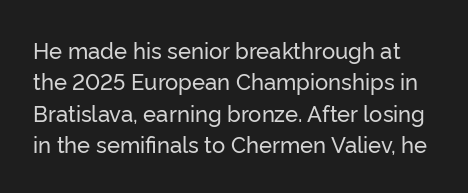
{"italic": "no", "underline": "no", "line_spacing": "normal", "line_spacing_ratio": 1.43, "letter_spacing": "normal", "letter_spacing_em": 0.0, "glyph_px": 22}
